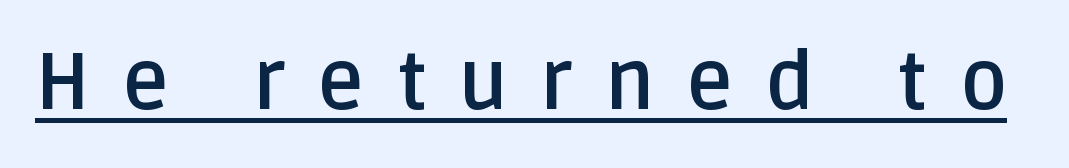
The sample's only ornament is a line tracing under the words. The lettering holds an erect, upright posture throughout. What kind of face is this? One without serifs — a sans. The type is letterspaced generously, with wide tracking.
